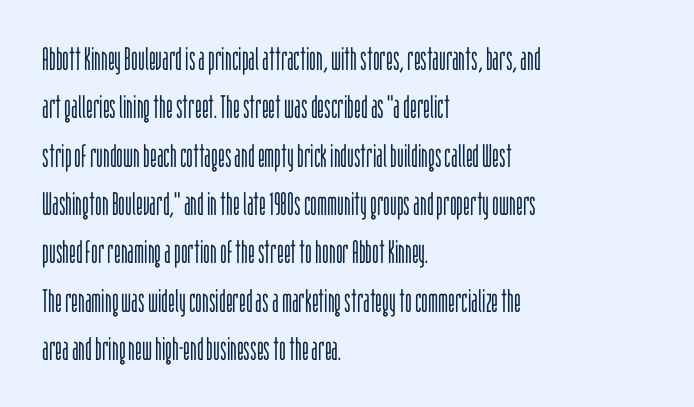
{"serif": "no", "italic": "no", "bold": "no", "weight": "light", "width": "condensed", "stroke_contrast": "low", "x_height": "large", "monospaced": "no", "underline": "no", "align": "left", "line_spacing": "normal", "line_spacing_ratio": 1.51, "letter_spacing": "normal", "letter_spacing_em": 0.0, "glyph_px": 32}
